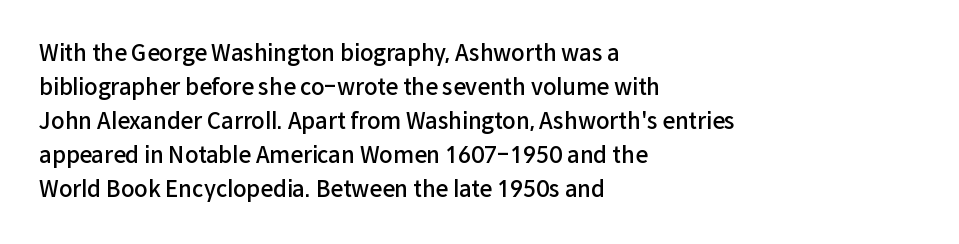
{"italic": "no", "bold": "semi", "underline": "no", "align": "left", "line_spacing": "normal", "line_spacing_ratio": 1.55, "letter_spacing": "normal", "letter_spacing_em": 0.0, "glyph_px": 22}
